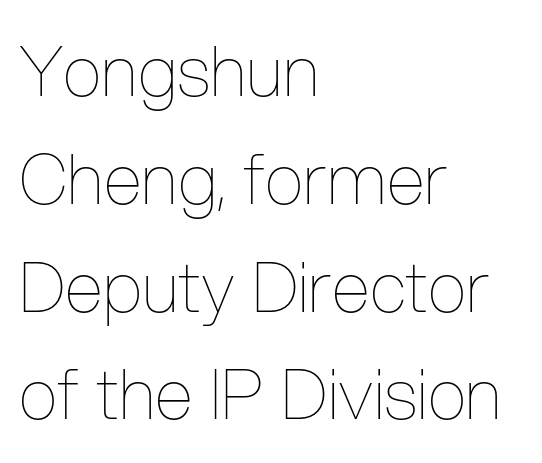
Horizontally, the lines are justified to the leading edge only. There is no visible air inserted between adjacent glyphs. Descenders hang freely into open space. Character widths vary here, with narrow letters taking less room than wide ones. Rendered with straight, roman letterforms.
